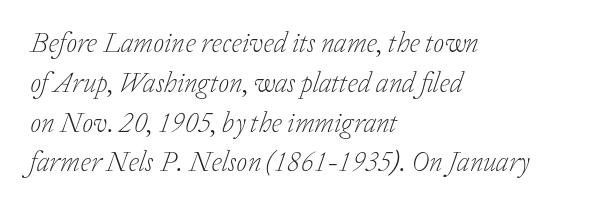
{"serif": "yes", "italic": "yes", "lean": "right", "slant_degrees": 20, "bold": "no", "weight": "light", "width": "normal", "stroke_contrast": "low", "x_height": "medium", "monospaced": "no", "underline": "no", "align": "left", "line_spacing": "normal", "line_spacing_ratio": 1.42, "letter_spacing": "normal", "letter_spacing_em": 0.0, "glyph_px": 28}
